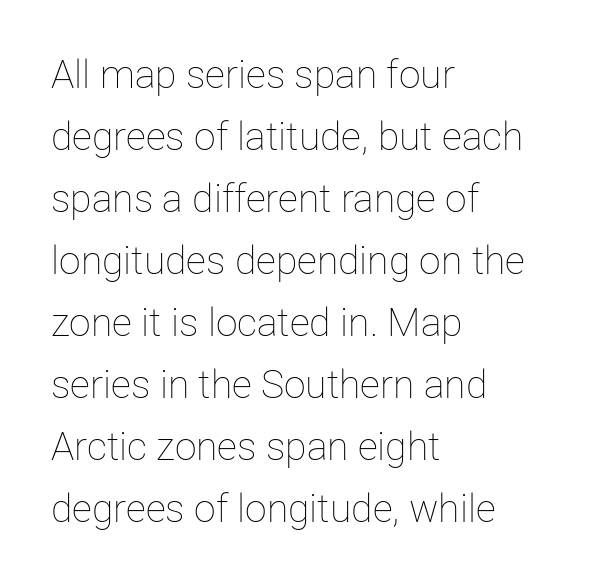
You could not count columns in this text — the font is proportionally spaced. Between one letter and the next there's only the usual sliver of space. No letter is thick-stroked: the sample isn't bold. Does the leading feel generous? No, just average. Bare-footed words on every line. Where is the straight margin? On the left.
